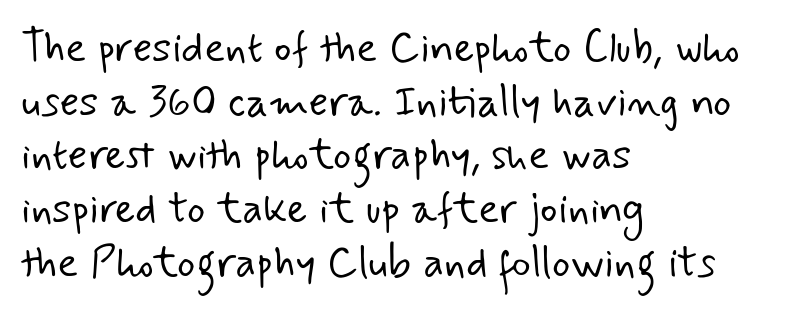
{"serif": "no", "bold": "no", "weight": "light", "width": "normal", "stroke_contrast": "low", "x_height": "small", "monospaced": "no", "underline": "no", "align": "left", "line_spacing": "normal", "line_spacing_ratio": 1.25, "letter_spacing": "normal", "letter_spacing_em": 0.0, "glyph_px": 43}
